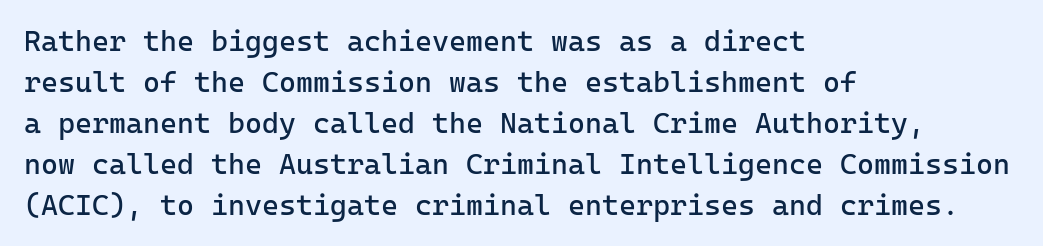
The image shows 29 px regular-weight sans-serif type, upright, monospaced; set left-aligned, normal line spacing (1.41x), normal letter spacing, not underlined; low stroke contrast and a medium x-height.
